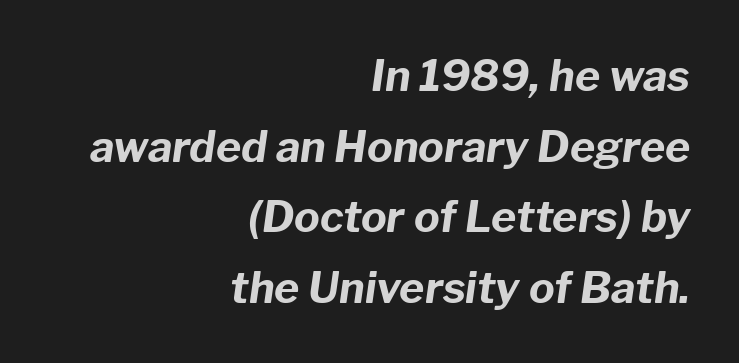
Spacing verdict: proportional, widths tailored to each character. A bare baseline throughout the passage. Chunky letters — that's bold for sure. Quick note: italic. Caption: multi-line text, flush right, ragged left. This sample keeps an unexceptional amount of space between lines.
